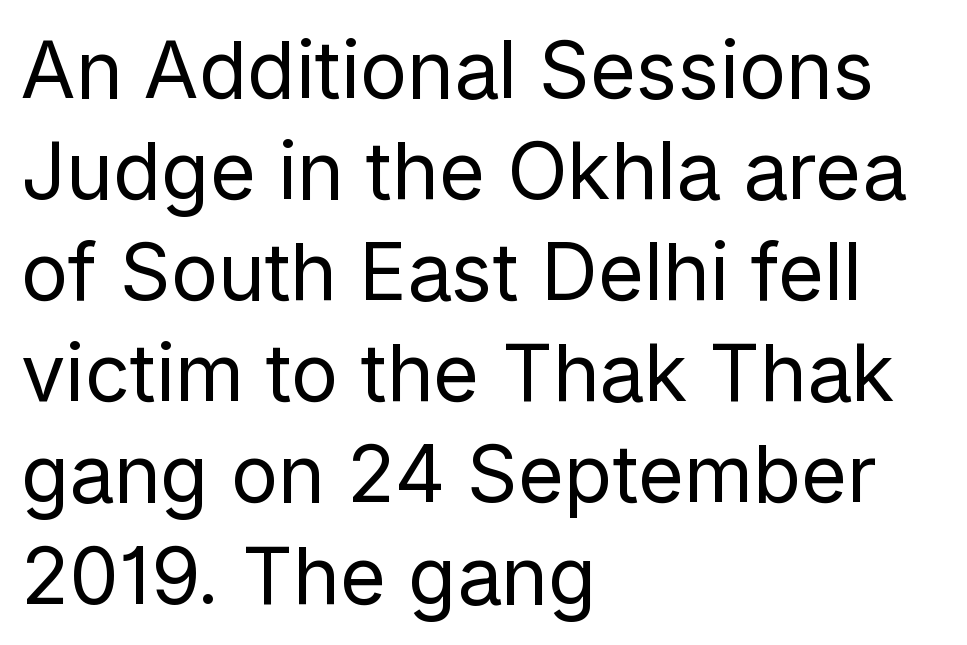
The gap between lines stays unmarked. Ordinary non-slanted type is in use. A classic flush-left, rag-right setting is used for this passage. Glyph-to-glyph distance matches everyday printed text.
